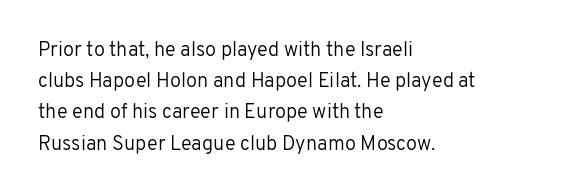
Q: Is the text bold? A: No.
Q: Is the text italic (slanted)? A: No, it is upright.
Q: Is the text underlined? A: No.
Q: How is the paragraph aligned? A: Left-aligned.
Q: Is the spacing between letters normal or unusually wide? A: Normal.
Q: Is the spacing between lines tight, normal or loose? A: Normal.
